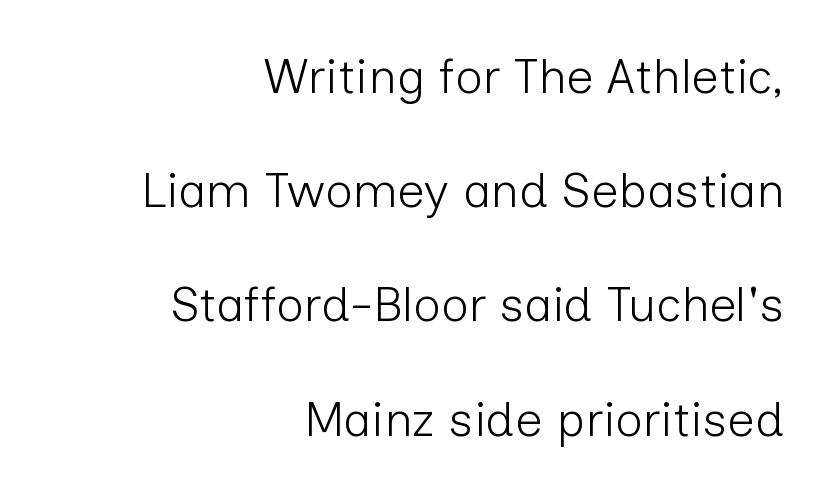
Is this a fixed-width face? No — the glyphs have proportional, varying widths. You can tell it's not italic because the verticals are truly vertical. Rows of type keep a wide berth in the vertical direction. The space beneath each line is pristine and unruled. The lines in this sample share a right terminus and differ only in where they begin.
